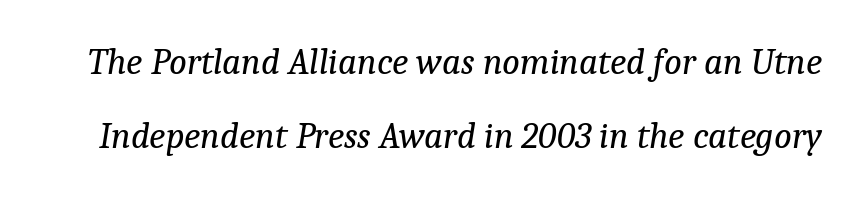
{"serif": "yes", "italic": "yes", "lean": "right", "slant_degrees": 9, "bold": "no", "weight": "regular", "width": "normal", "stroke_contrast": "low", "x_height": "medium", "monospaced": "no", "underline": "no", "line_spacing": "loose", "line_spacing_ratio": 1.99, "letter_spacing": "normal", "letter_spacing_em": 0.0, "glyph_px": 37}
